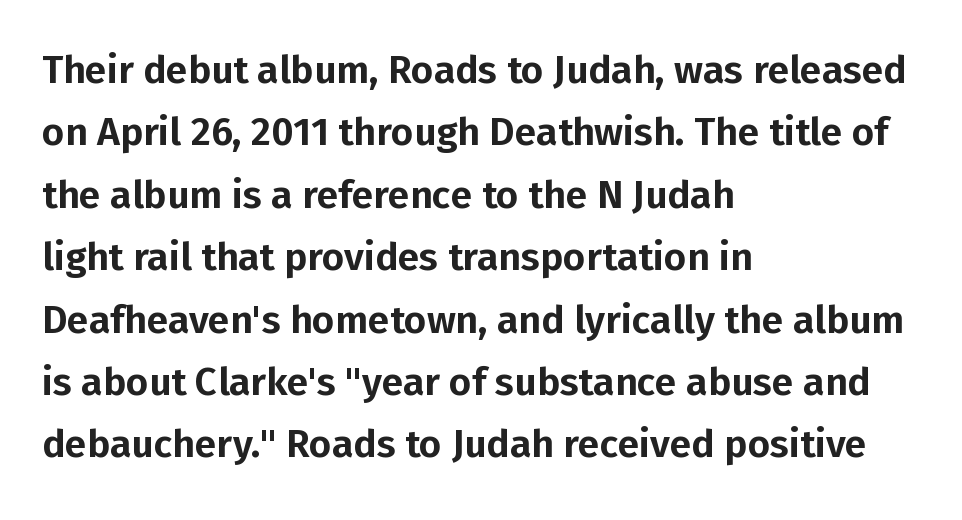
Q: Is the text italic (slanted)? A: No, it is upright.
Q: Is the typeface a serif or a sans-serif typeface? A: Sans-serif.
Q: Is the text underlined? A: No.
Q: How is the paragraph aligned? A: Left-aligned.
Q: Is the spacing between letters normal or unusually wide? A: Normal.
Q: Is the spacing between lines tight, normal or loose? A: Normal.
Q: Width (condensed, normal, or wide)? A: Normal.
Q: Stroke contrast? A: Low.
Q: x-height? A: Medium.
Q: Monospaced? A: No.
